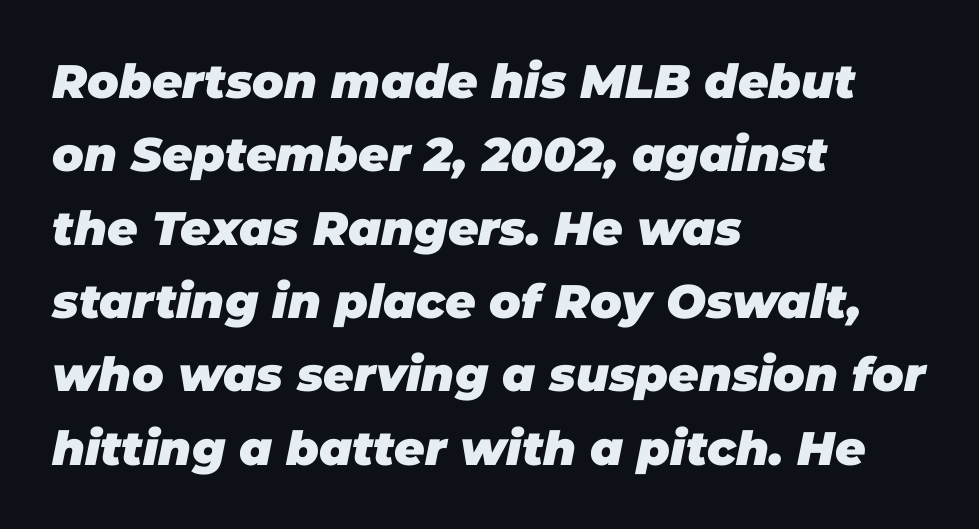
Q: Is the text bold? A: Yes.
Q: Is the text italic (slanted)? A: Yes, it leans right by about 11 degrees.
Q: Is the text underlined? A: No.
Q: How is the paragraph aligned? A: Left-aligned.
Q: Is the spacing between letters normal or unusually wide? A: Normal.
Q: Is the spacing between lines tight, normal or loose? A: Normal.
Q: Width (condensed, normal, or wide)? A: Normal.
Q: Stroke contrast? A: Low.
Q: x-height? A: Large.
Q: Monospaced? A: No.
